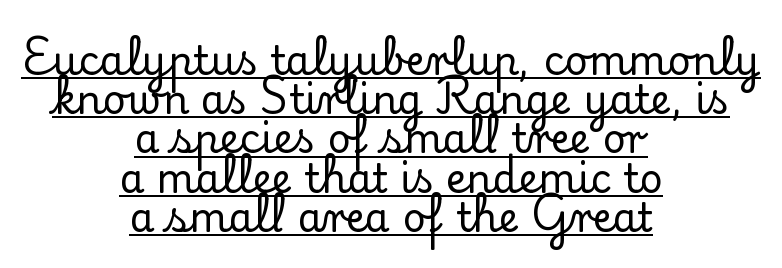
{"serif": "yes", "italic": "no", "width": "normal", "stroke_contrast": "low", "x_height": "small", "monospaced": "no", "underline": "yes", "align": "center", "line_spacing": "tight", "line_spacing_ratio": 0.98, "letter_spacing": "normal", "letter_spacing_em": 0.0, "glyph_px": 40}
